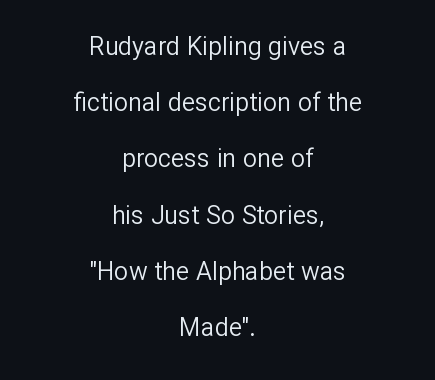
The image shows 25 px text type, upright; set centered, loose line spacing (2.25x), normal letter spacing, not underlined.
